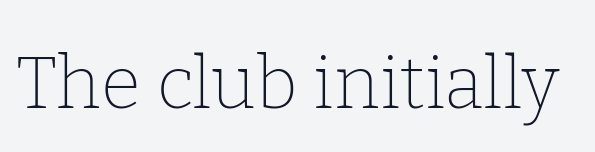
The image shows 73 px thin serif type, upright; set normal letter spacing, not underlined; low stroke contrast and a medium x-height.
